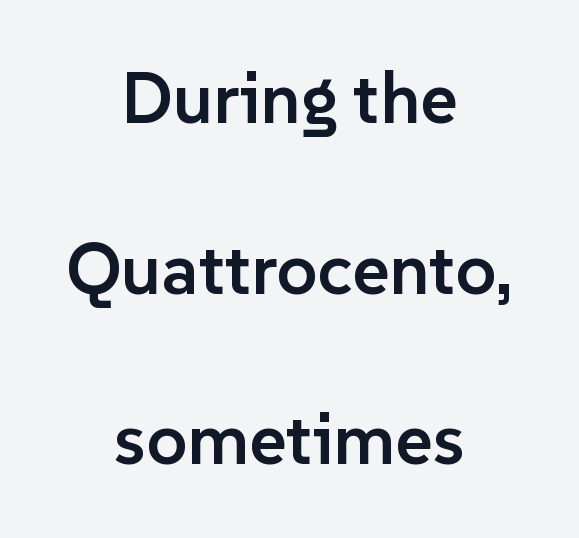
You could call the tracking neutral — neither tight nor loose. Vertical spacing — loose. Words float on clear page, feet unadorned. Typeset on center — no edge is straight. Here the designer chose a conventional face with non-uniform glyph widths. In terms of posture, this sample is upright.
